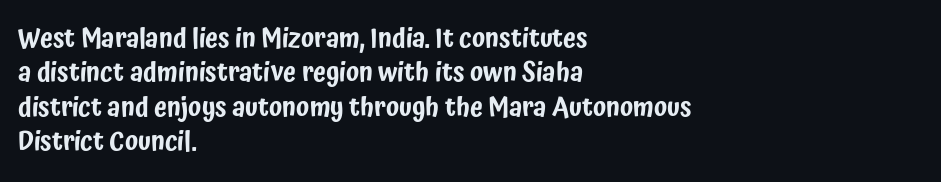
The image shows 26 px text type, upright; set left-aligned, normal line spacing (1.32x), normal letter spacing, not underlined.
